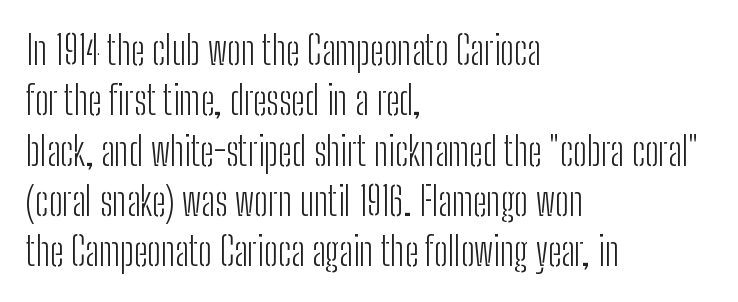
Q: Is the text bold? A: No.
Q: Is the text italic (slanted)? A: No, it is upright.
Q: Is the typeface a serif or a sans-serif typeface? A: Sans-serif.
Q: Is the text underlined? A: No.
Q: How is the paragraph aligned? A: Left-aligned.
Q: Is the spacing between letters normal or unusually wide? A: Normal.
Q: Is the spacing between lines tight, normal or loose? A: Normal.
Q: Width (condensed, normal, or wide)? A: Condensed.
Q: Stroke contrast? A: Low.
Q: x-height? A: Medium.
Q: Monospaced? A: No.
